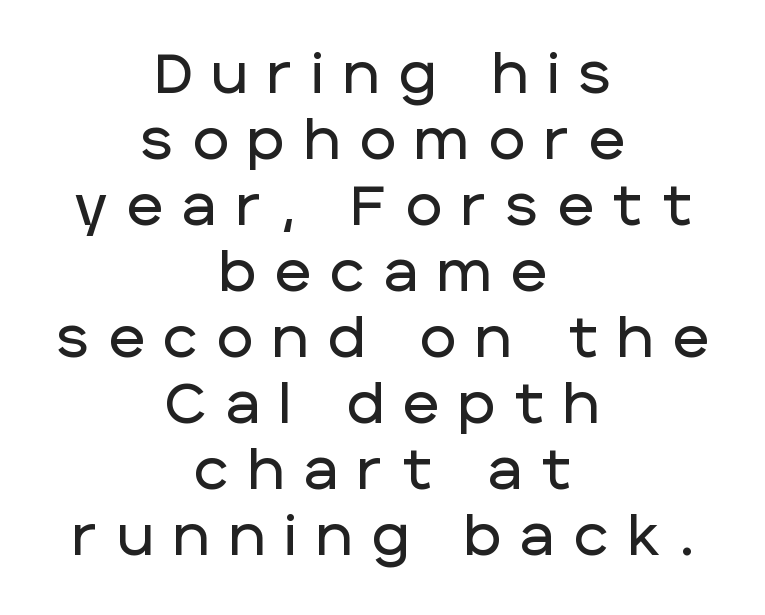
Q: Is the text italic (slanted)? A: No, it is upright.
Q: Is the typeface a serif or a sans-serif typeface? A: Sans-serif.
Q: Is the text underlined? A: No.
Q: How is the paragraph aligned? A: Centered.
Q: Is the spacing between letters normal or unusually wide? A: Unusually wide.
Q: Width (condensed, normal, or wide)? A: Normal.
Q: Stroke contrast? A: Low.
Q: x-height? A: Large.
Q: Monospaced? A: No.
